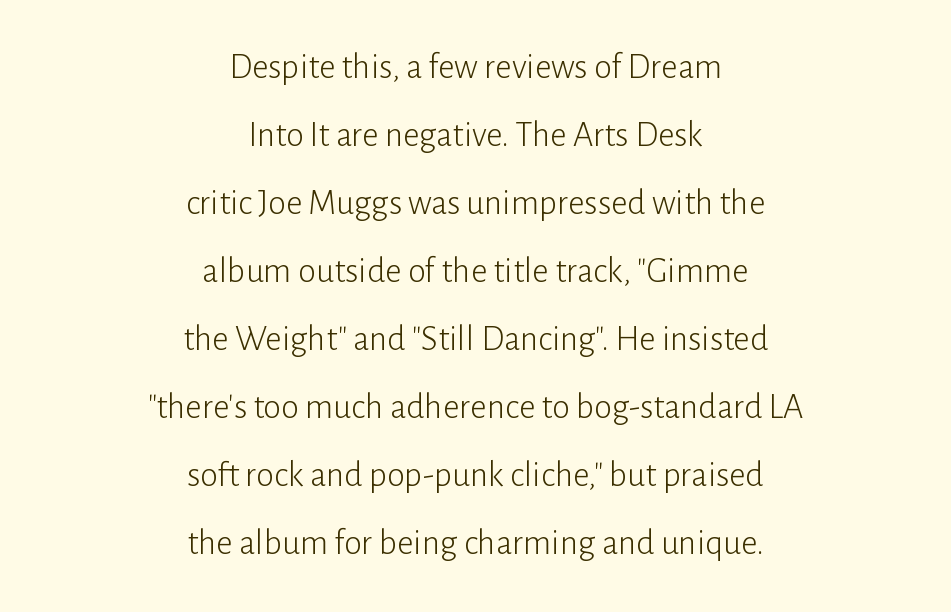
{"serif": "no", "italic": "no", "bold": "no", "weight": "light", "width": "normal", "stroke_contrast": "low", "x_height": "medium", "monospaced": "no", "underline": "no", "align": "center", "line_spacing_ratio": 1.89, "letter_spacing": "normal", "letter_spacing_em": 0.0, "glyph_px": 36}
